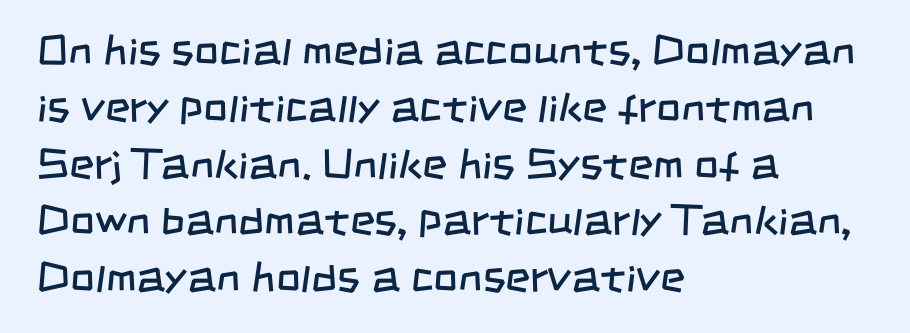
{"serif": "no", "bold": "no", "weight": "regular", "width": "condensed", "stroke_contrast": "low", "x_height": "large", "monospaced": "no", "underline": "no", "align": "left", "line_spacing": "normal", "line_spacing_ratio": 1.32, "letter_spacing": "normal", "letter_spacing_em": 0.0, "glyph_px": 43}
